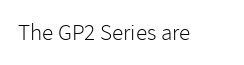
The image shows 23 px text type, upright; set normal letter spacing, not underlined.
